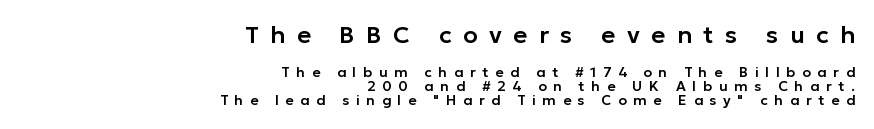
Typeset ragged left — the right edge is the straight one. Display-style spreading of the glyphs; the letterfit is very open. Rows of type sit shoulder to shoulder in the vertical direction. When letters stand straight like this, we call the style roman or upright.
